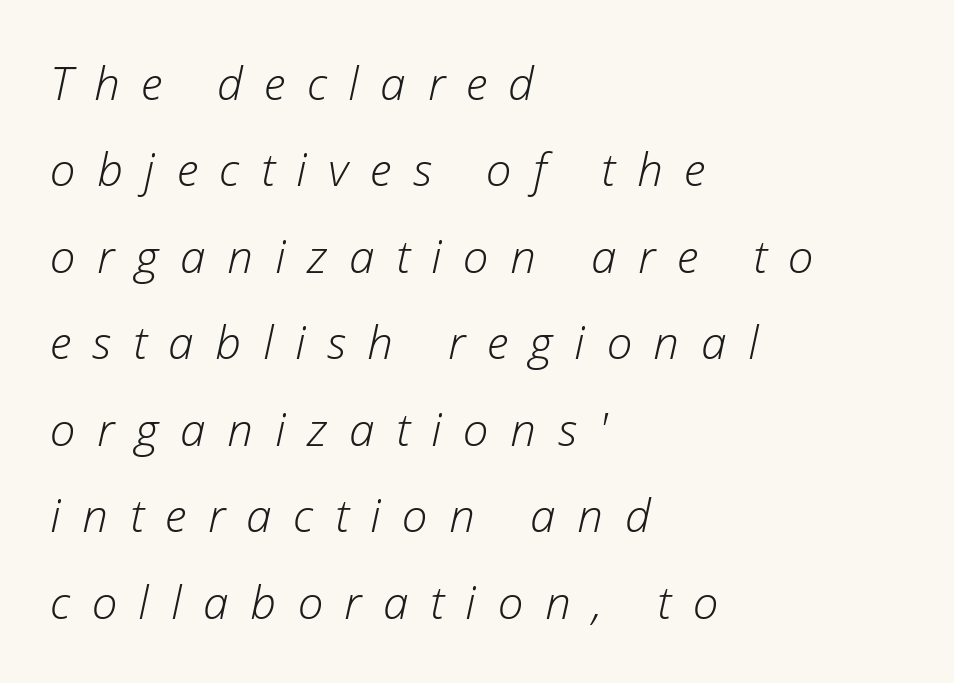
The image shows 46 px light type, italic (leaning right); set left-aligned, line spacing 1.88x, unusually wide letter spacing (+0.47 em), not underlined; low stroke contrast and a medium x-height.
